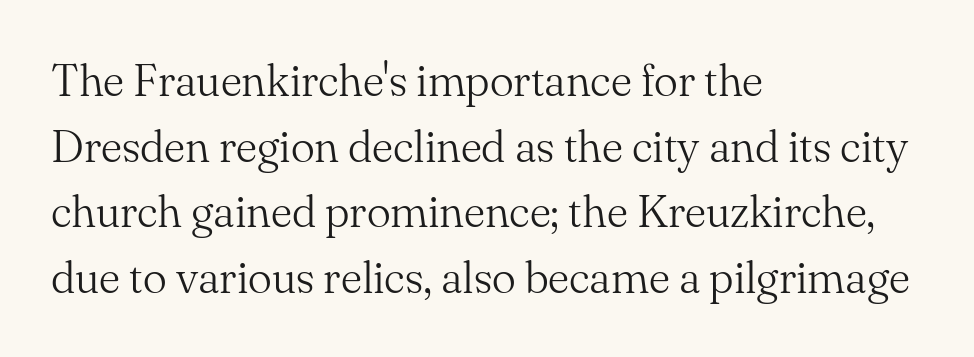
Q: Is the text bold? A: No.
Q: Is the text italic (slanted)? A: No, it is upright.
Q: Is the typeface a serif or a sans-serif typeface? A: Serif.
Q: Is the text underlined? A: No.
Q: How is the paragraph aligned? A: Left-aligned.
Q: Is the spacing between letters normal or unusually wide? A: Normal.
Q: Is the spacing between lines tight, normal or loose? A: Normal.
Q: Width (condensed, normal, or wide)? A: Normal.
Q: Stroke contrast? A: Medium.
Q: x-height? A: Small.
Q: Monospaced? A: No.
